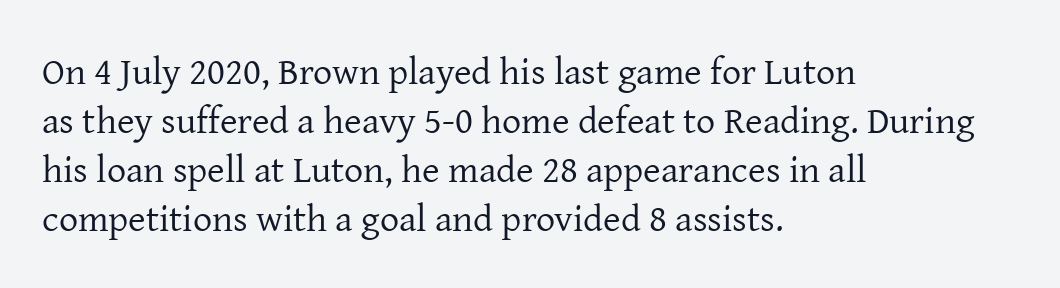
{"serif": "yes", "italic": "no", "bold": "no", "weight": "regular", "width": "normal", "stroke_contrast": "low", "x_height": "medium", "monospaced": "no", "underline": "no", "align": "left", "line_spacing": "normal", "line_spacing_ratio": 1.29, "letter_spacing": "normal", "letter_spacing_em": 0.0, "glyph_px": 38}
